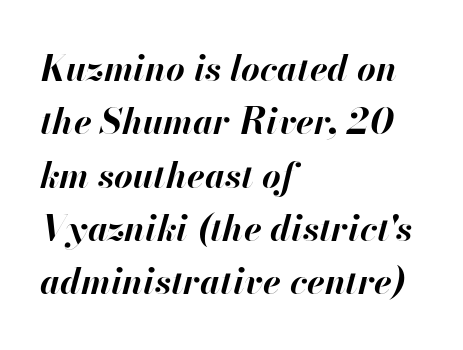
The image shows 36 px bold type, italic (leaning right); set left-aligned, normal line spacing (1.48x), normal letter spacing, not underlined; high stroke contrast and a small x-height.
